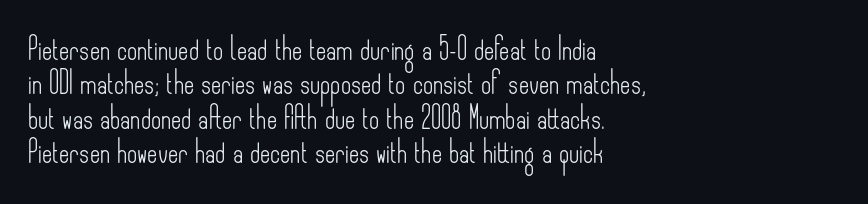
The specimen reads as upright at a glance. Is the stroke heavy? The answer is a plain regular-or-lighter. Clear beneath every line of the passage. Notice how descenders clear the ascenders below comfortably — that's standard leading.
